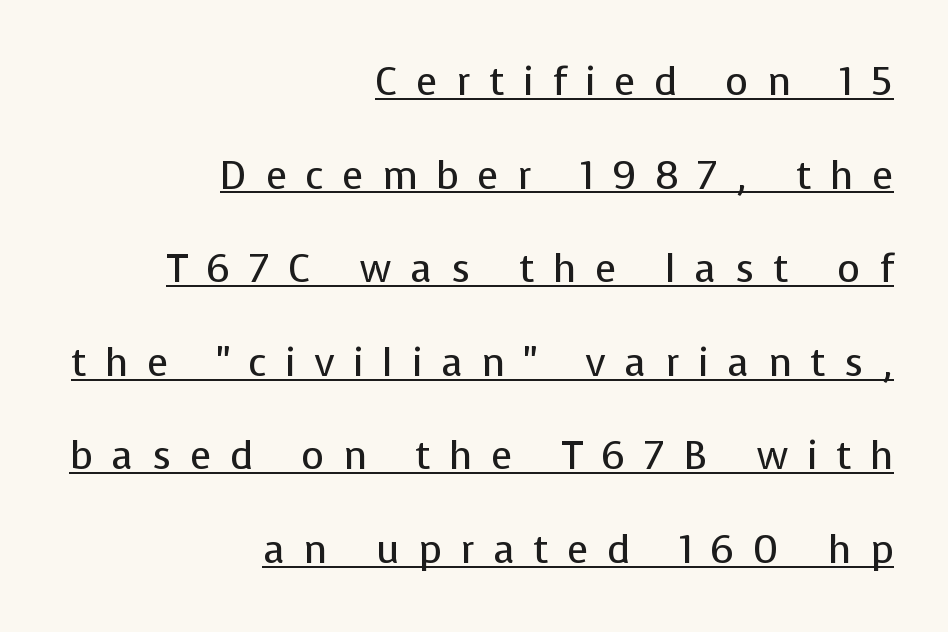
Heft: none added — not bold. Spacing verdict: proportional, widths tailored to each character. Serifs: no, the terminals of the letterforms are clean. Vertical spacing — loose. The typesetter chose a ragged-left arrangement here. The tracking jumps out immediately: characters are airy and widely separated.
